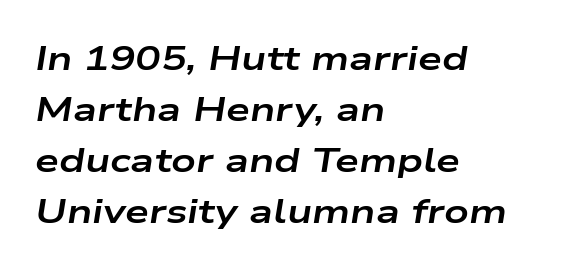
{"italic": "yes", "lean": "right", "slant_degrees": 9, "bold": "yes", "weight": "bold", "width": "wide", "stroke_contrast": "low", "x_height": "medium", "monospaced": "no", "underline": "no", "align": "left", "line_spacing": "normal", "line_spacing_ratio": 1.5, "letter_spacing": "normal", "letter_spacing_em": 0.0, "glyph_px": 34}
